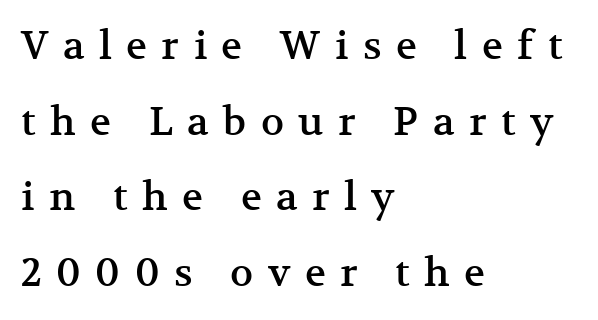
Q: Is the text italic (slanted)? A: No, it is upright.
Q: Is the typeface a serif or a sans-serif typeface? A: Serif.
Q: Is the text underlined? A: No.
Q: How is the paragraph aligned? A: Left-aligned.
Q: Is the spacing between letters normal or unusually wide? A: Unusually wide.
Q: Is the spacing between lines tight, normal or loose? A: Loose.
Q: Width (condensed, normal, or wide)? A: Normal.
Q: Stroke contrast? A: Medium.
Q: x-height? A: Medium.
Q: Monospaced? A: No.
